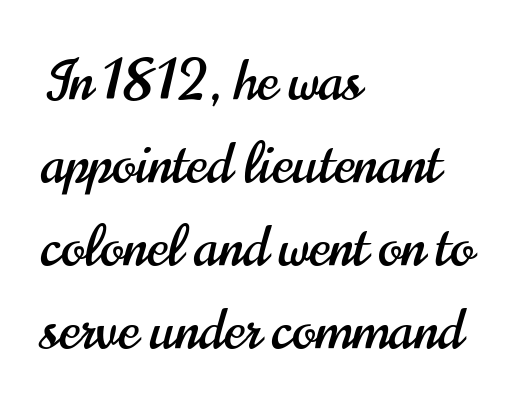
Q: Is the text italic (slanted)? A: Yes.
Q: Is the typeface a serif or a sans-serif typeface? A: Sans-serif.
Q: Is the text underlined? A: No.
Q: How is the paragraph aligned? A: Left-aligned.
Q: Is the spacing between letters normal or unusually wide? A: Normal.
Q: Is the spacing between lines tight, normal or loose? A: Normal.
Q: Width (condensed, normal, or wide)? A: Condensed.
Q: Stroke contrast? A: High.
Q: x-height? A: Small.
Q: Monospaced? A: No.
